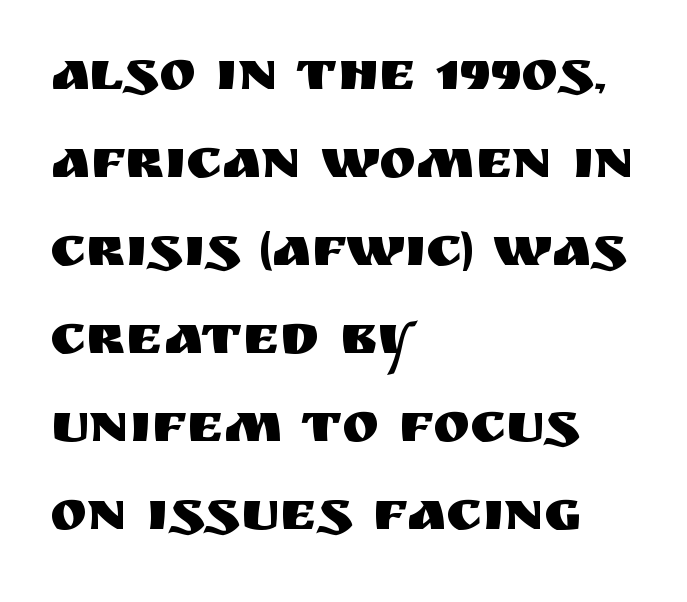
The image shows 56 px sans-serif type, upright; set left-aligned, normal line spacing (1.57x), normal letter spacing, not underlined; medium stroke contrast and a large x-height.
